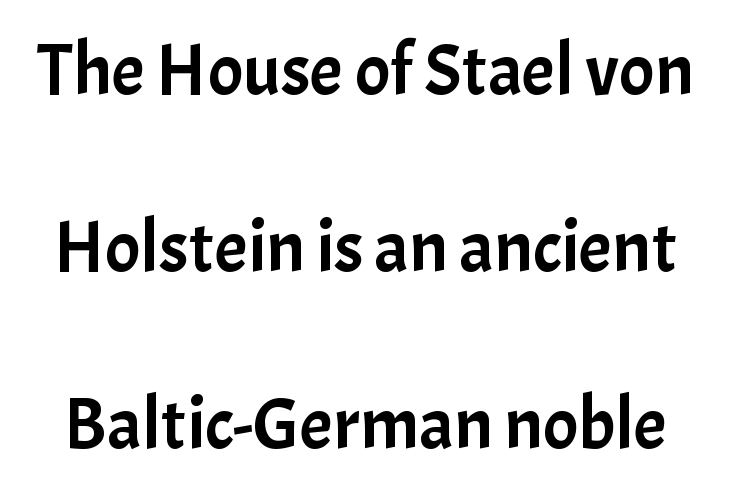
{"serif": "no", "italic": "no", "width": "normal", "stroke_contrast": "low", "x_height": "medium", "monospaced": "no", "underline": "no", "line_spacing": "loose", "line_spacing_ratio": 2.39, "letter_spacing": "normal", "letter_spacing_em": 0.0, "glyph_px": 74}
